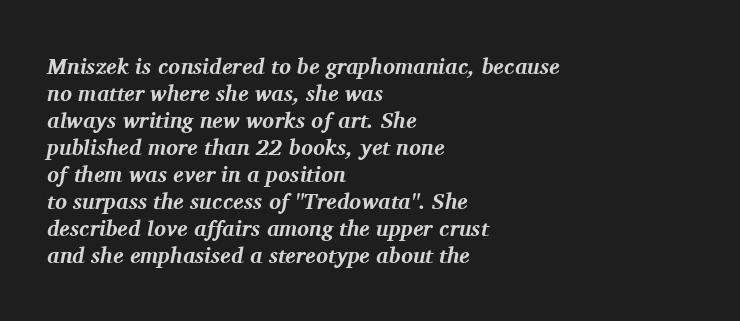
Every character sits at an angle, as italics do. This sample uses plain, unmodified letter spacing. Heavy, bold letterforms. A bare baseline throughout the passage.
